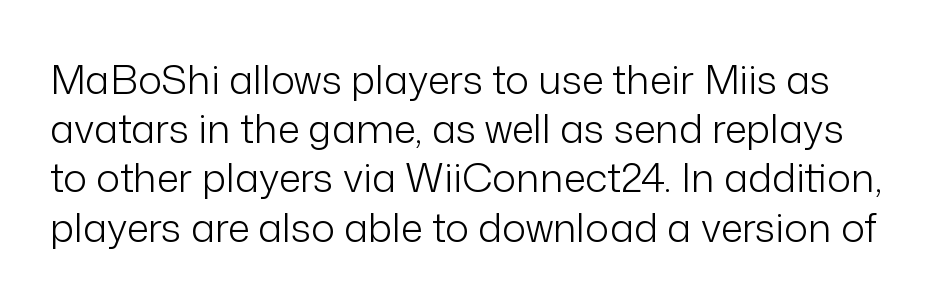
Q: Is the text bold? A: No.
Q: Is the text italic (slanted)? A: No, it is upright.
Q: Is the typeface a serif or a sans-serif typeface? A: Sans-serif.
Q: Is the text underlined? A: No.
Q: Is the spacing between letters normal or unusually wide? A: Normal.
Q: Width (condensed, normal, or wide)? A: Normal.
Q: Stroke contrast? A: Low.
Q: x-height? A: Medium.
Q: Monospaced? A: No.
